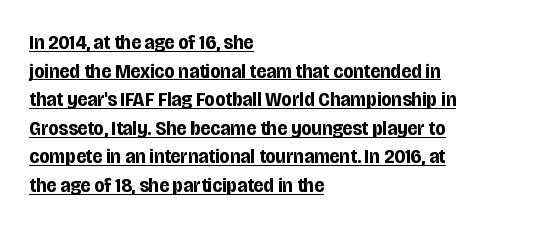
{"italic": "no", "bold": "yes", "underline": "yes", "align": "left", "line_spacing": "normal", "line_spacing_ratio": 1.36, "letter_spacing": "normal", "letter_spacing_em": 0.0, "glyph_px": 21}
